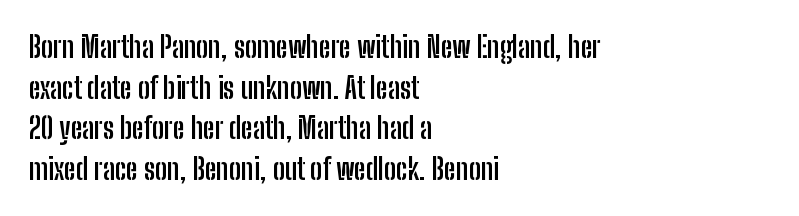
{"serif": "no", "italic": "no", "bold": "yes", "weight": "semibold", "width": "condensed", "stroke_contrast": "low", "x_height": "medium", "monospaced": "no", "underline": "no", "align": "left", "line_spacing": "normal", "line_spacing_ratio": 1.4, "letter_spacing": "normal", "letter_spacing_em": 0.0, "glyph_px": 29}
